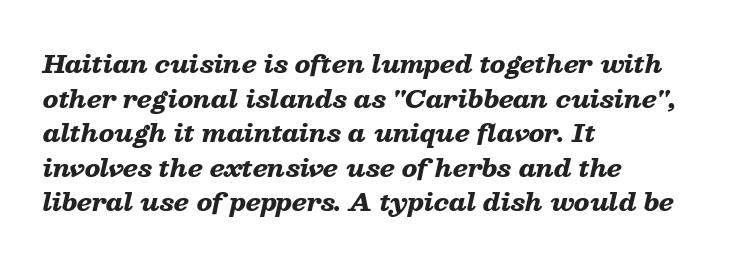
The image shows 24 px bold type, italic (leaning right); set left-aligned, normal line spacing (1.44x), normal letter spacing, not underlined.
